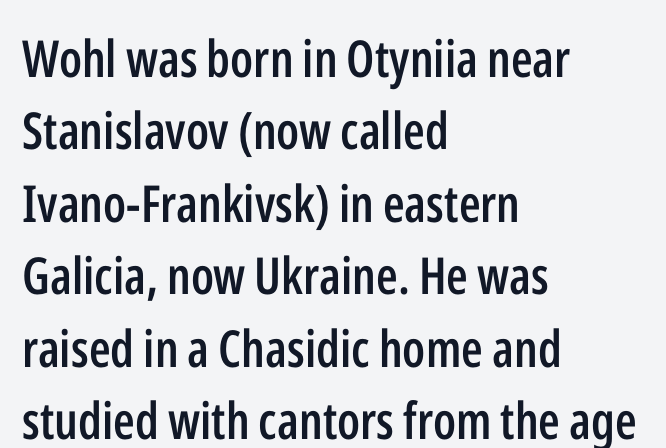
The baseline area is clear. The type is set solid horizontally, with unmodified tracking. A somewhat darkened texture: the type is semibold rather than bold. The passage is arranged the way most books set body copy — flush left.
